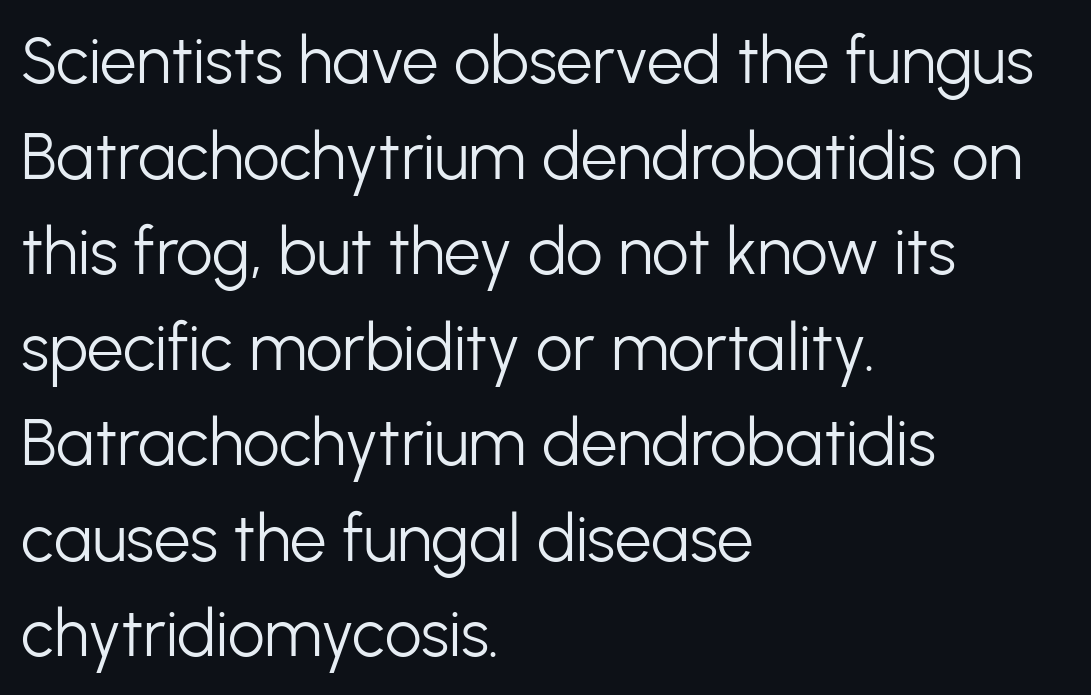
{"serif": "no", "italic": "no", "bold": "no", "weight": "light", "width": "normal", "stroke_contrast": "low", "x_height": "medium", "monospaced": "no", "underline": "no", "align": "left", "line_spacing": "normal", "line_spacing_ratio": 1.47, "letter_spacing": "normal", "letter_spacing_em": 0.0, "glyph_px": 65}
